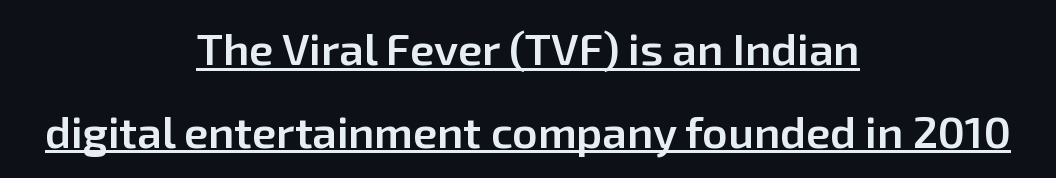
Q: Is the text bold? A: Semi-bold.
Q: Is the text italic (slanted)? A: No, it is upright.
Q: Is the typeface a serif or a sans-serif typeface? A: Sans-serif.
Q: Is the text underlined? A: Yes.
Q: How is the paragraph aligned? A: Centered.
Q: Is the spacing between letters normal or unusually wide? A: Normal.
Q: Width (condensed, normal, or wide)? A: Normal.
Q: Stroke contrast? A: Low.
Q: x-height? A: Medium.
Q: Monospaced? A: No.
